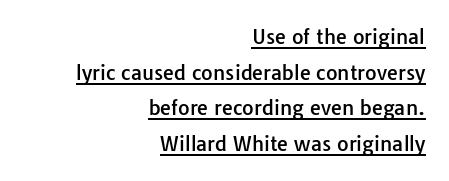
Line endings align vertically; line beginnings do not. The glyphs are accompanied by a horizontal stroke just below them. Words appear dense and cohesive because spacing is normal. A roman cut, with each character standing at attention.
